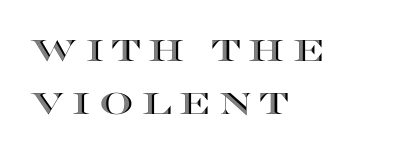
Q: Is the text italic (slanted)? A: No, it is upright.
Q: Is the text underlined? A: No.
Q: How is the paragraph aligned? A: Left-aligned.
Q: Is the spacing between letters normal or unusually wide? A: Unusually wide.
Q: Width (condensed, normal, or wide)? A: Wide.
Q: x-height? A: Large.
Q: Monospaced? A: No.
